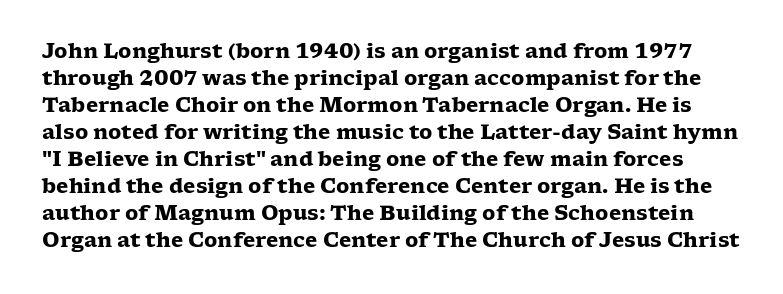
Does extra space separate the letters? No, they use regular spacing. A bare baseline throughout the passage. Does the leading feel generous? No, just average. Upright lettering throughout.
